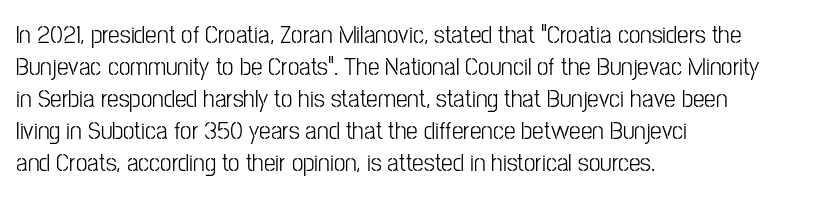
{"italic": "no", "underline": "no", "align": "left", "line_spacing_ratio": 1.23, "letter_spacing": "normal", "letter_spacing_em": 0.0, "glyph_px": 26}
